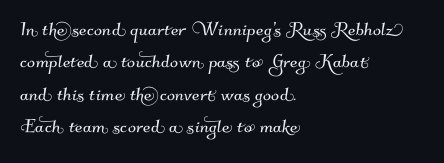
Q: Is the text underlined? A: No.
Q: How is the paragraph aligned? A: Left-aligned.
Q: Is the spacing between letters normal or unusually wide? A: Normal.
Q: Is the spacing between lines tight, normal or loose? A: Normal.
